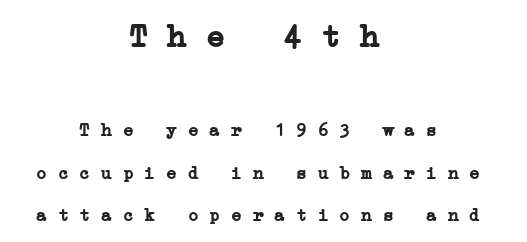
The image shows 32 px semibold, wide serif type, monospaced; set centered, loose line spacing (2.38x), normal letter spacing, not underlined; the first (top) block is 1.78x larger; low stroke contrast and a medium x-height.
